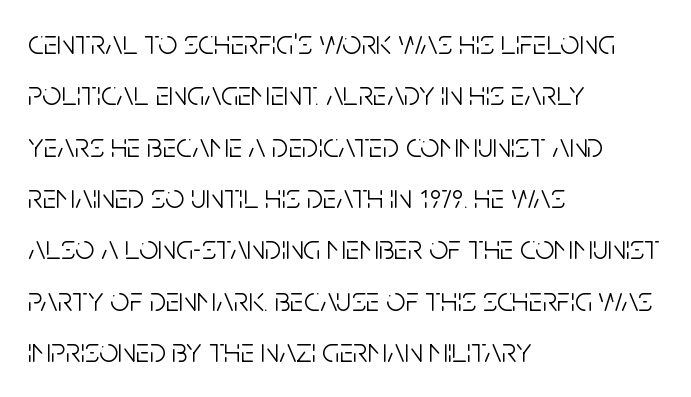
The characters display no serif detailing; their extremities are plain. Posture: straight, roman, zero tilt. A student would call this left alignment; a typographer would say flush left, rag right. Each word holds together tightly as a unit, with standard inter-letter gaps. The passage shown is typed in a proportional face where columns would drift. A normal amount of white space separates one row of letters from the next.
